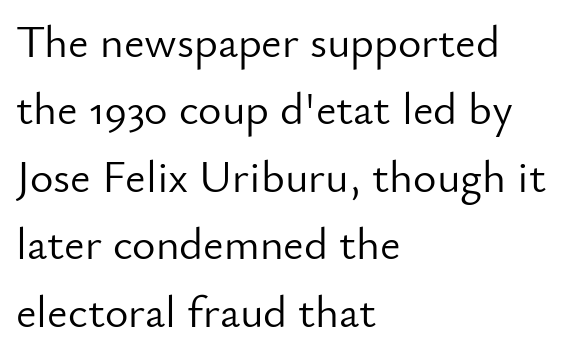
The image shows 45 px light sans-serif type, upright; set left-aligned, normal line spacing (1.5x), normal letter spacing, not underlined; low stroke contrast and a small x-height.
